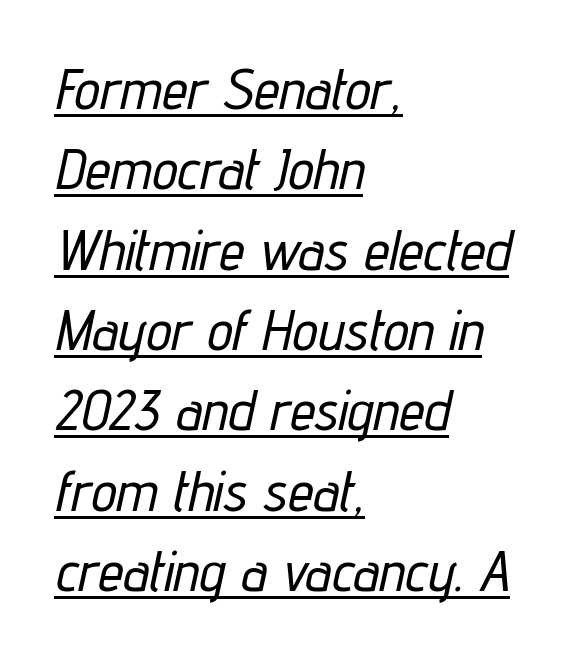
Q: Is the text italic (slanted)? A: Yes, it leans right by about 12 degrees.
Q: Is the text underlined? A: Yes.
Q: How is the paragraph aligned? A: Left-aligned.
Q: Is the spacing between letters normal or unusually wide? A: Normal.
Q: Is the spacing between lines tight, normal or loose? A: Normal.
Q: Width (condensed, normal, or wide)? A: Condensed.
Q: Stroke contrast? A: Low.
Q: x-height? A: Medium.
Q: Monospaced? A: No.
